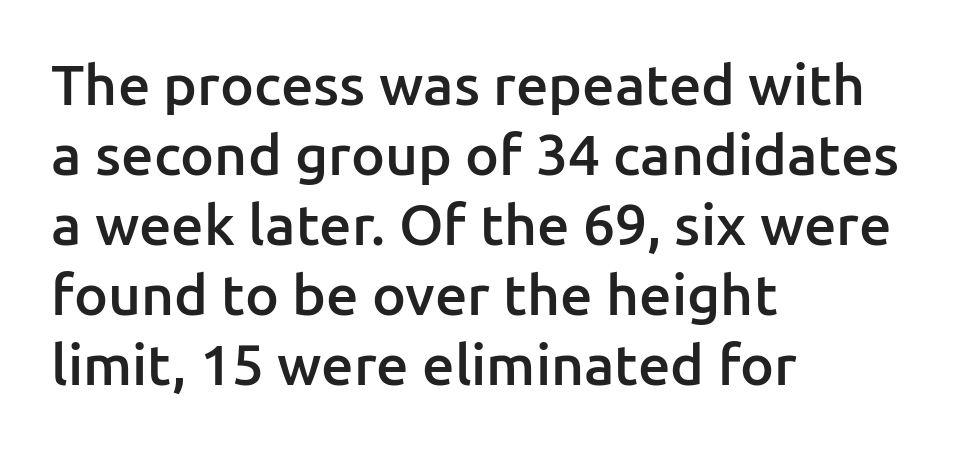
A typesetter would mark this as roman, not italic. On the weight axis this lands at semibold, roughly 600. Where is the straight margin? On the left. The letterforms sit shoulder to shoulder at normal distance.
